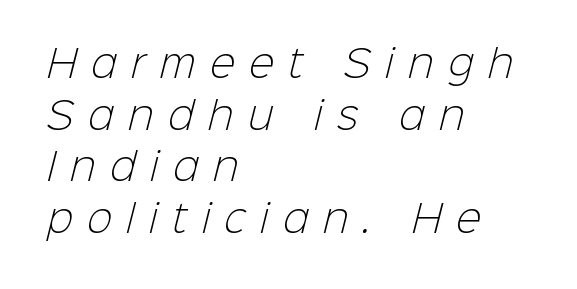
The image shows 38 px light sans-serif type; set left-aligned, normal line spacing (1.36x), unusually wide letter spacing (+0.38 em), not underlined; low stroke contrast and a medium x-height.
